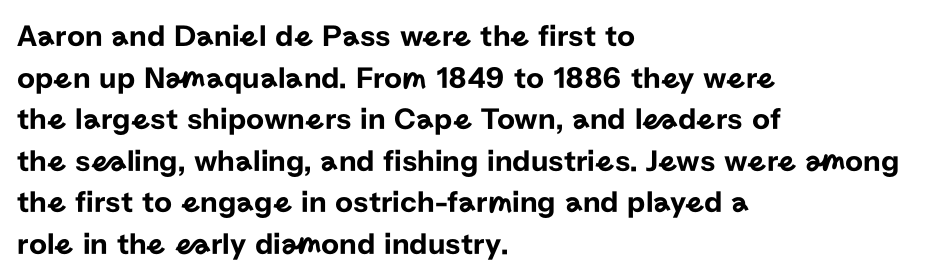
{"serif": "no", "italic": "no", "width": "normal", "stroke_contrast": "low", "x_height": "medium", "monospaced": "no", "underline": "no", "align": "left", "line_spacing": "normal", "line_spacing_ratio": 1.34, "letter_spacing": "normal", "letter_spacing_em": 0.0, "glyph_px": 31}
